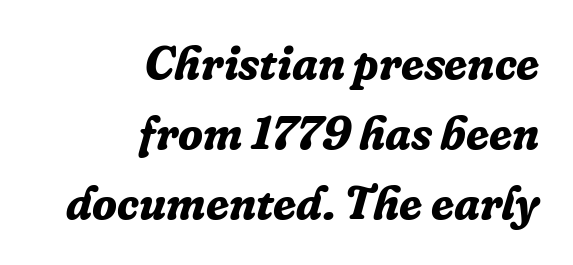
The image shows 46 px bold serif type, italic (leaning right); set right-aligned, normal line spacing (1.52x), normal letter spacing, not underlined; low stroke contrast and a medium x-height.
